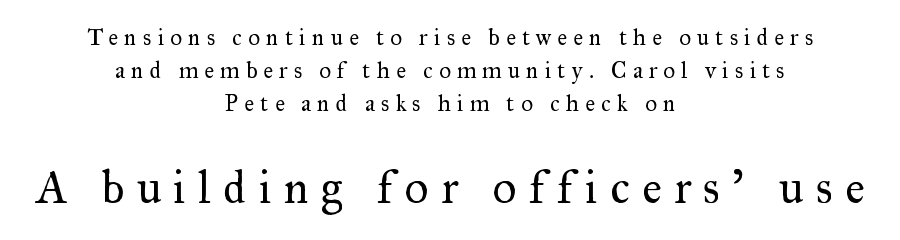
{"serif": "yes", "italic": "no", "bold": "no", "weight": "regular", "width": "normal", "stroke_contrast": "medium", "x_height": "small", "monospaced": "no", "underline": "no", "align": "center", "line_spacing": "normal", "line_spacing_ratio": 1.44, "letter_spacing": "wide", "letter_spacing_em": 0.27, "larger_block": "second", "size_ratio": 2.0, "glyph_px": 46}
